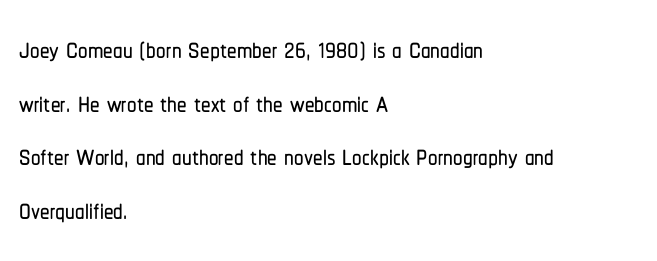
{"serif": "no", "italic": "no", "width": "condensed", "stroke_contrast": "low", "x_height": "medium", "monospaced": "no", "underline": "no", "align": "left", "line_spacing": "normal", "line_spacing_ratio": 1.41, "letter_spacing": "normal", "letter_spacing_em": 0.0, "glyph_px": 38}
